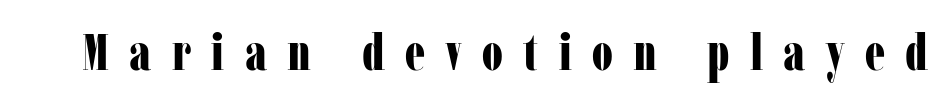
Q: Is the text bold? A: Yes.
Q: Is the text italic (slanted)? A: No, it is upright.
Q: Is the typeface a serif or a sans-serif typeface? A: Serif.
Q: Is the text underlined? A: No.
Q: Is the spacing between letters normal or unusually wide? A: Unusually wide.
Q: Width (condensed, normal, or wide)? A: Condensed.
Q: Stroke contrast? A: Low.
Q: x-height? A: Medium.
Q: Monospaced? A: No.
